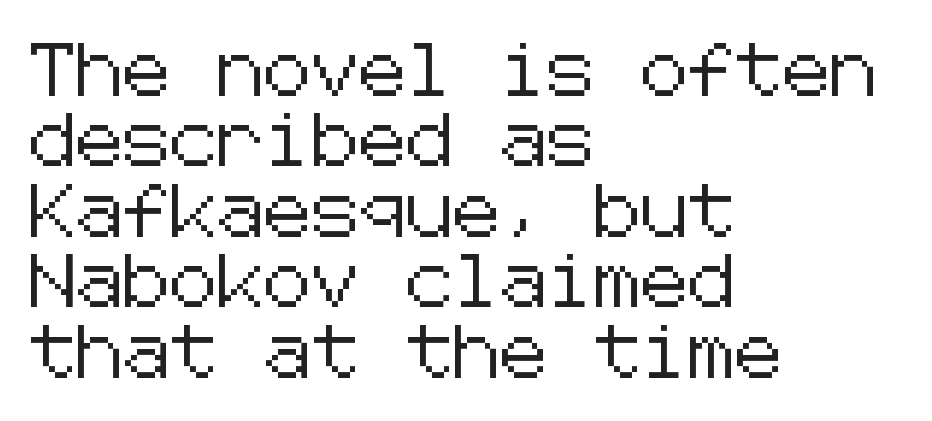
{"serif": "no", "italic": "no", "width": "normal", "stroke_contrast": "low", "x_height": "medium", "underline": "no", "align": "left", "line_spacing": "normal", "line_spacing_ratio": 1.33, "letter_spacing": "normal", "letter_spacing_em": 0.0, "glyph_px": 53}
